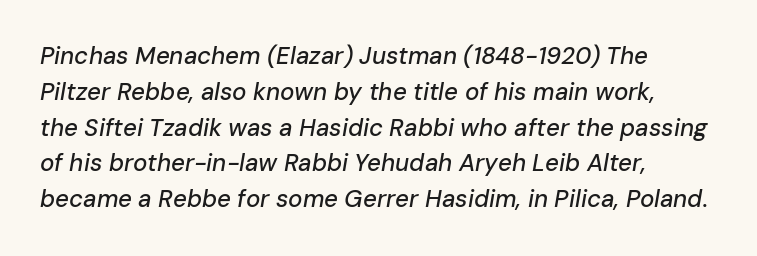
Bare-footed words on every line. The setting favours the left margin, as ordinary paragraphs usually do. This sample uses an oblique cut, with every glyph tilted off the vertical. There is no visible air inserted between adjacent glyphs. Regarding leading, the lines here are spaced in the standard way.
